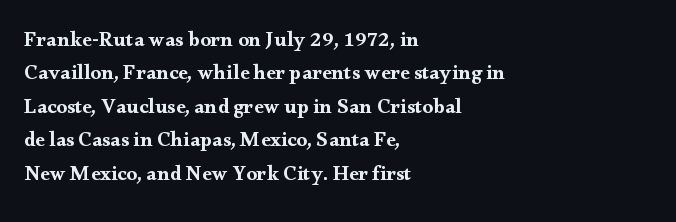
Q: Is the text italic (slanted)? A: No, it is upright.
Q: Is the text underlined? A: No.
Q: How is the paragraph aligned? A: Left-aligned.
Q: Is the spacing between letters normal or unusually wide? A: Normal.
Q: Is the spacing between lines tight, normal or loose? A: Normal.
